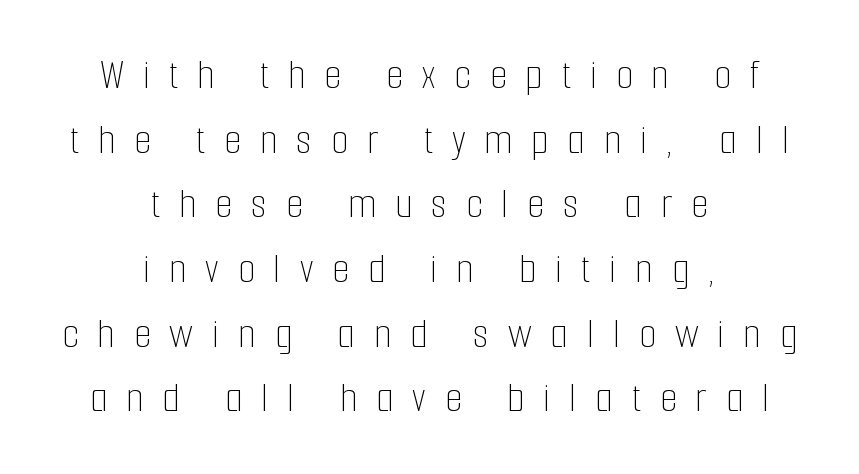
Note the varied advance widths — an 'i' is clearly narrower than an 'm'. The cut favours lightness, reaching ordinary text weight at its darkest. A roman cut, with each character standing at attention. Centered paragraph, ragged on both sides.
